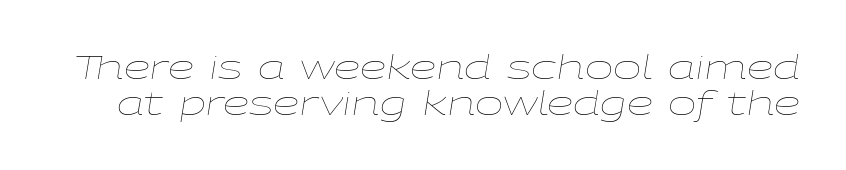
Q: Is the text bold? A: No.
Q: Is the text italic (slanted)? A: Yes, it leans right by about 9 degrees.
Q: Is the text underlined? A: No.
Q: Is the spacing between letters normal or unusually wide? A: Normal.
Q: Is the spacing between lines tight, normal or loose? A: Tight.
Q: Width (condensed, normal, or wide)? A: Wide.
Q: Stroke contrast? A: Low.
Q: x-height? A: Medium.
Q: Monospaced? A: No.
